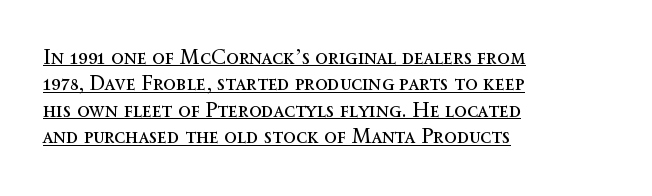
{"italic": "no", "bold": "no", "underline": "yes", "align": "left", "line_spacing": "normal", "line_spacing_ratio": 1.26, "letter_spacing": "normal", "letter_spacing_em": 0.0, "glyph_px": 21}
